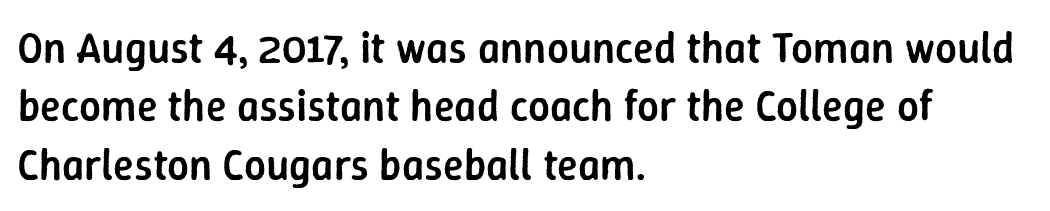
Is the type bold? Partly — it's a semibold, heavier than regular but not fully bold. Spacing verdict: proportional, widths tailored to each character. Words appear dense and cohesive because spacing is normal. If you measured baseline to baseline, you'd find a middling distance. A bare baseline throughout the passage. Caption: multi-line text, flush left, ragged right.
